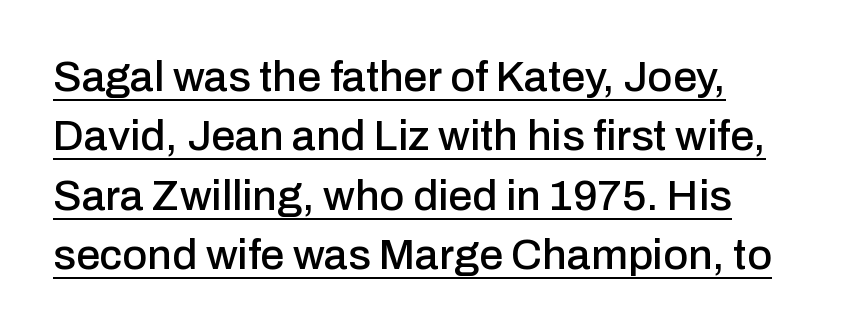
Unlike a traditional serif, this face leaves its strokes unadorned. A roman cut, with each character standing at attention. You could not count columns in this text — the font is proportionally spaced. Interline gaps are of average width in this sample.
